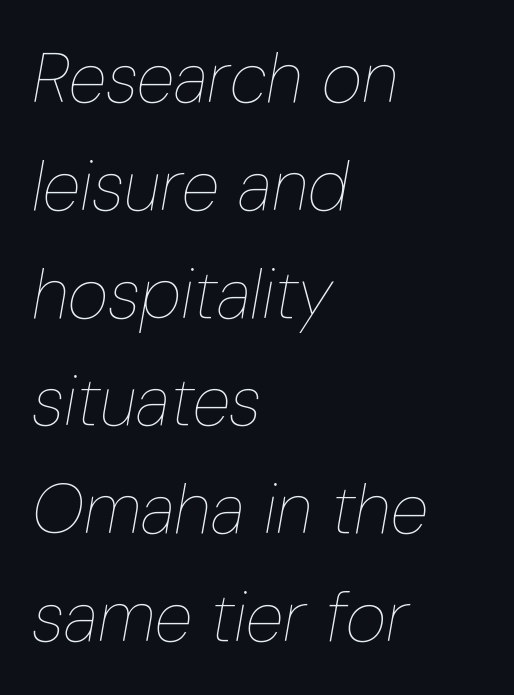
Q: Is the text bold? A: No.
Q: Is the text italic (slanted)? A: Yes, it leans right by about 10 degrees.
Q: Is the text underlined? A: No.
Q: How is the paragraph aligned? A: Left-aligned.
Q: Is the spacing between letters normal or unusually wide? A: Normal.
Q: Is the spacing between lines tight, normal or loose? A: Normal.
Q: Width (condensed, normal, or wide)? A: Condensed.
Q: Stroke contrast? A: Low.
Q: x-height? A: Medium.
Q: Monospaced? A: No.
